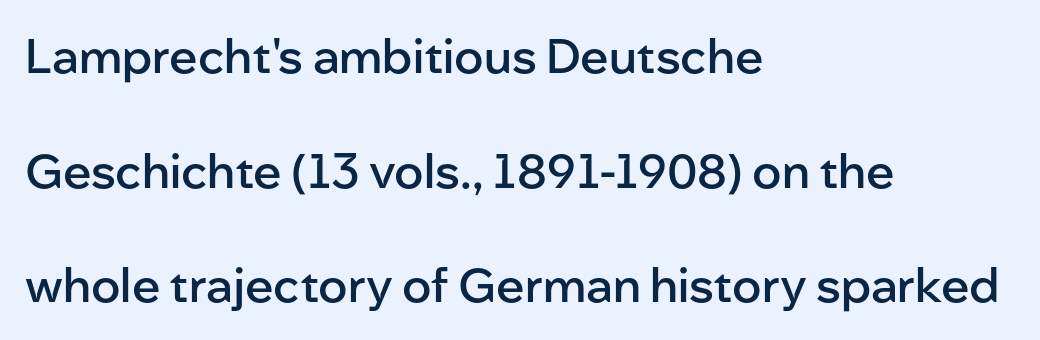
The image shows 47 px semibold sans-serif type, upright; set left-aligned, loose line spacing (2.44x), normal letter spacing, not underlined; low stroke contrast and a medium x-height.
